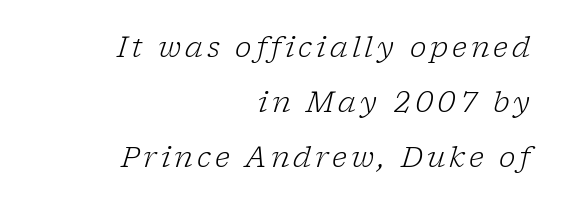
{"serif": "yes", "italic": "yes", "lean": "right", "slant_degrees": 17, "bold": "no", "weight": "light", "width": "normal", "stroke_contrast": "low", "x_height": "medium", "monospaced": "no", "underline": "no", "align": "right", "line_spacing": "loose", "line_spacing_ratio": 1.97, "glyph_px": 28}
